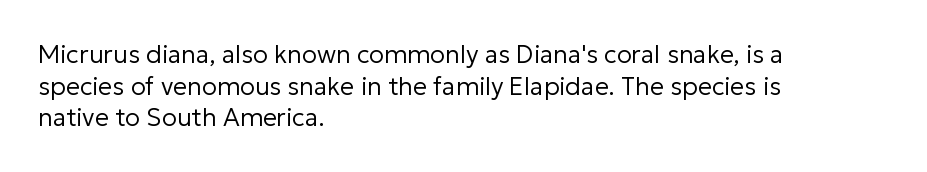
{"italic": "no", "bold": "no", "underline": "no", "align": "left", "line_spacing": "normal", "line_spacing_ratio": 1.27, "letter_spacing": "normal", "letter_spacing_em": 0.0, "glyph_px": 25}
